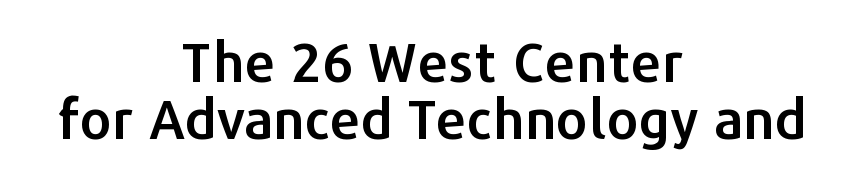
{"serif": "no", "italic": "no", "width": "normal", "stroke_contrast": "low", "x_height": "medium", "monospaced": "no", "underline": "no", "align": "center", "line_spacing": "tight", "line_spacing_ratio": 1.03, "letter_spacing": "normal", "letter_spacing_em": 0.0, "glyph_px": 55}
